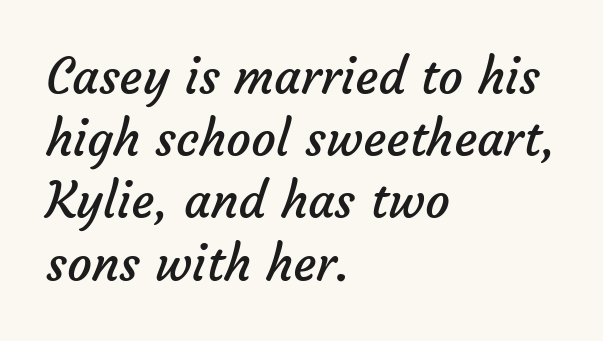
Characters follow at the spacing the type designer built in. Weight: in the light-to-regular range. This rendering uses left alignment, leaving the right contour irregular. Summary of vertical rhythm: regular, with standard interline spacing.
